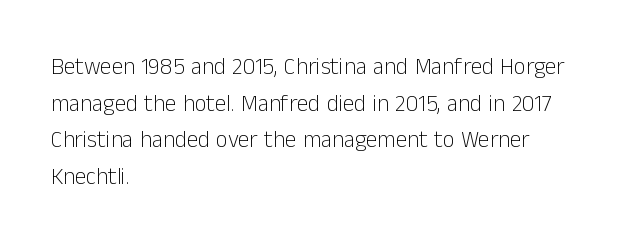
Notice how descenders clear the ascenders below comfortably — that's standard leading. Heft: none added — not bold. Posture: upright roman. The tracking reads as untouched default to a designer's eye. If you drew a ruler down the left edge, every line would touch it.
